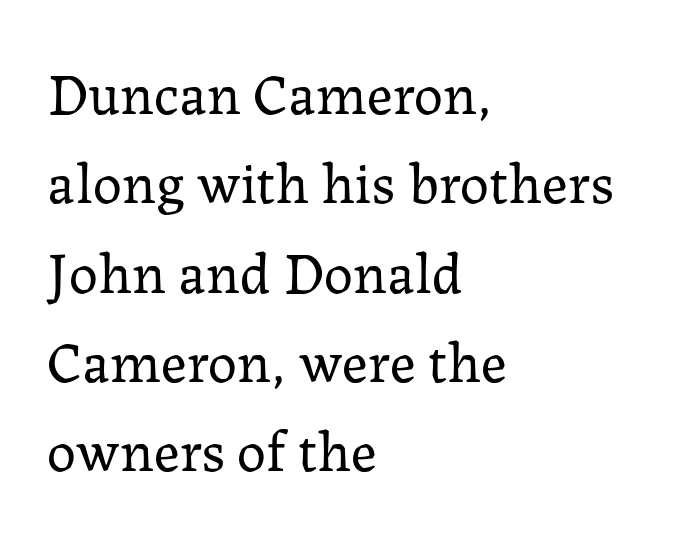
Does the leading feel generous? No, just average. The letters carry serifs — small finishing strokes at the ends of their stems. Is this a fixed-width face? No — the glyphs have proportional, varying widths. These lines were composed using upright roman letters. A clean baseline with only descenders dipping below it.
